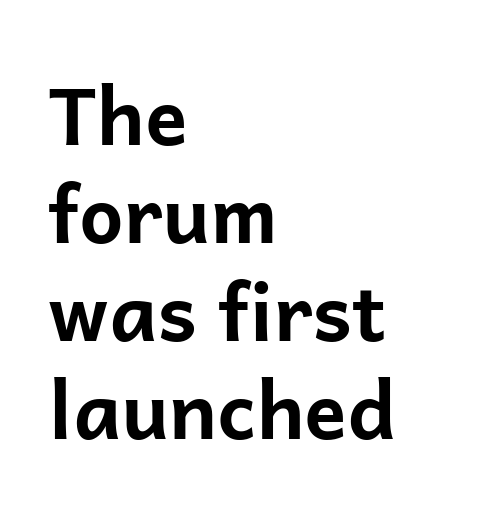
Q: Is the text bold? A: Yes.
Q: Is the text italic (slanted)? A: No, it is upright.
Q: Is the typeface a serif or a sans-serif typeface? A: Sans-serif.
Q: Is the text underlined? A: No.
Q: How is the paragraph aligned? A: Left-aligned.
Q: Is the spacing between letters normal or unusually wide? A: Normal.
Q: Width (condensed, normal, or wide)? A: Normal.
Q: Stroke contrast? A: Low.
Q: x-height? A: Medium.
Q: Monospaced? A: No.
